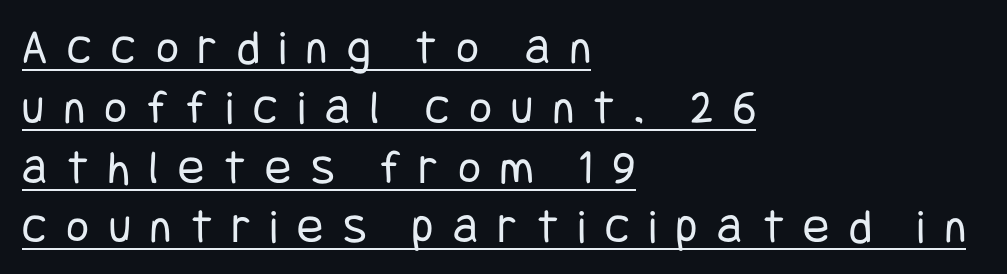
{"serif": "no", "italic": "no", "bold": "no", "weight": "regular", "width": "condensed", "stroke_contrast": "low", "x_height": "large", "underline": "yes", "align": "left", "line_spacing_ratio": 1.22, "letter_spacing": "wide", "letter_spacing_em": 0.4, "glyph_px": 49}
